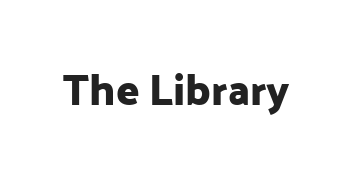
The image shows 43 px sans-serif type, upright; set normal letter spacing, not underlined; low stroke contrast and a medium x-height.
